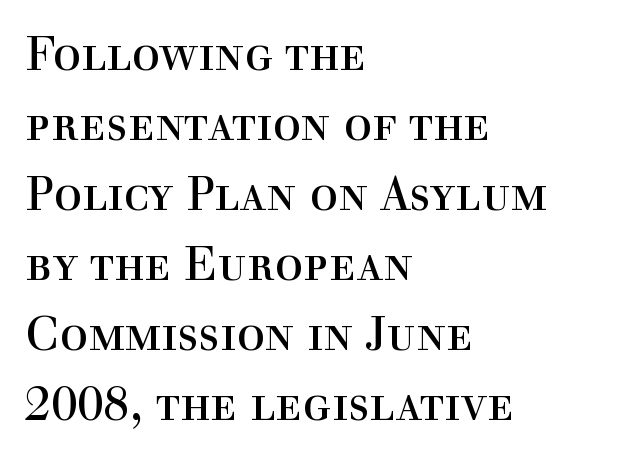
{"serif": "yes", "italic": "no", "bold": "no", "weight": "regular", "width": "normal", "x_height": "medium", "monospaced": "no", "underline": "no", "align": "left", "line_spacing": "normal", "line_spacing_ratio": 1.49, "letter_spacing": "normal", "letter_spacing_em": 0.0, "glyph_px": 47}
